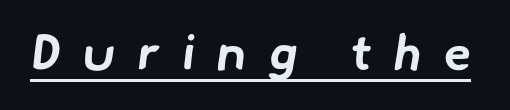
The rendering uses the underline text-decoration. This rendering widens character spacing well past its baseline value. Look at the stroke-to-counter ratio: heavy, a bold. Look at the bottom of the vertical strokes: they stop flat, with no serifs. This sample has the flowing, uneven cadence of proportional lettering.
